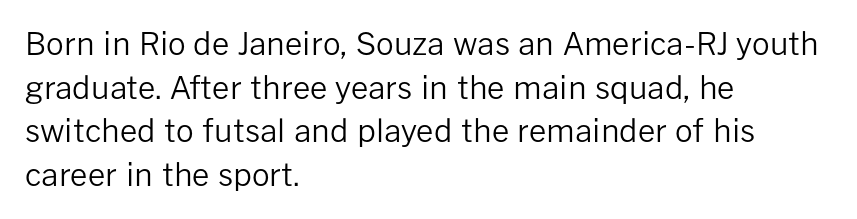
The image shows 31 px regular-weight sans-serif type, upright; set left-aligned, normal line spacing (1.41x), normal letter spacing, not underlined; low stroke contrast and a medium x-height.
